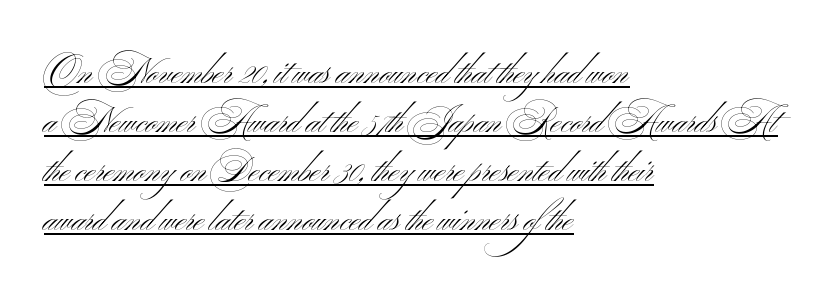
Q: Is the text bold? A: No.
Q: Is the text italic (slanted)? A: Yes.
Q: Is the typeface a serif or a sans-serif typeface? A: Sans-serif.
Q: Is the text underlined? A: Yes.
Q: How is the paragraph aligned? A: Left-aligned.
Q: Is the spacing between letters normal or unusually wide? A: Normal.
Q: Is the spacing between lines tight, normal or loose? A: Normal.
Q: Width (condensed, normal, or wide)? A: Wide.
Q: Stroke contrast? A: Medium.
Q: x-height? A: Small.
Q: Monospaced? A: No.
